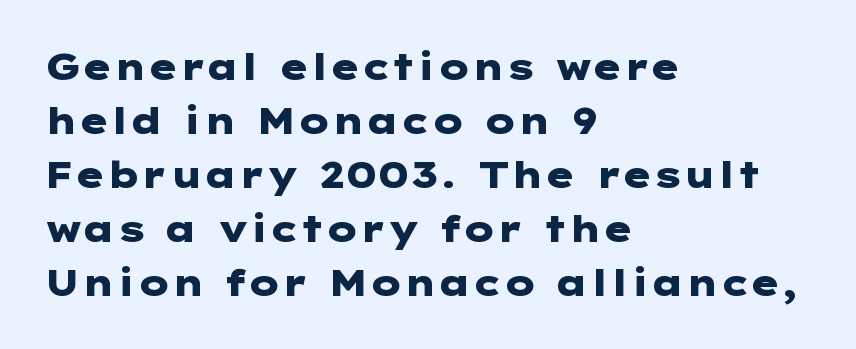
The image shows 36 px heavy, wide sans-serif type, upright; set left-aligned, normal line spacing (1.5x), normal letter spacing, not underlined; low stroke contrast and a medium x-height.
